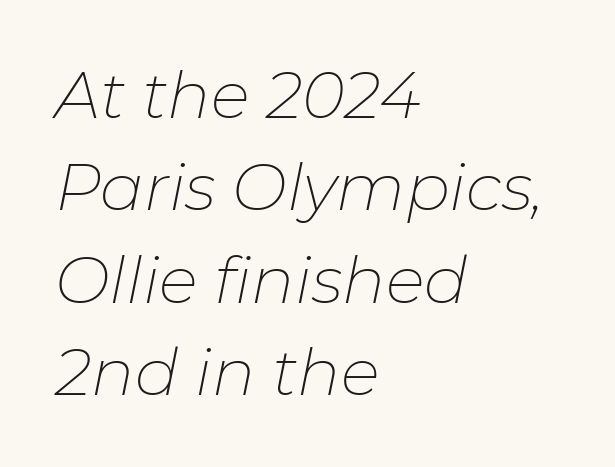
The image shows 65 px thin type, italic (leaning right); set left-aligned, normal line spacing (1.42x), normal letter spacing, not underlined; low stroke contrast and a medium x-height.
